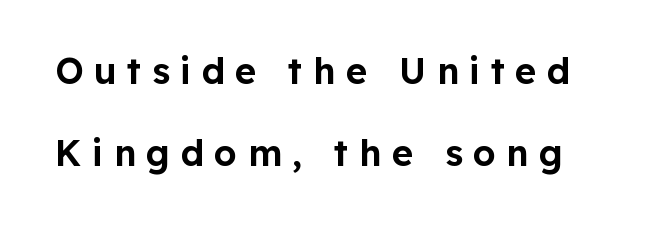
The image shows 36 px sans-serif type, upright; set loose line spacing (2.29x), unusually wide letter spacing (+0.29 em), not underlined; low stroke contrast and a medium x-height.
